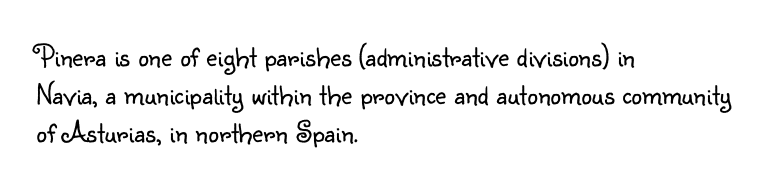
Q: Is the text bold? A: No.
Q: Is the text italic (slanted)? A: No, it is upright.
Q: Is the typeface a serif or a sans-serif typeface? A: Sans-serif.
Q: Is the text underlined? A: No.
Q: How is the paragraph aligned? A: Left-aligned.
Q: Is the spacing between letters normal or unusually wide? A: Normal.
Q: Is the spacing between lines tight, normal or loose? A: Normal.
Q: Width (condensed, normal, or wide)? A: Normal.
Q: Stroke contrast? A: Low.
Q: x-height? A: Small.
Q: Monospaced? A: No.
